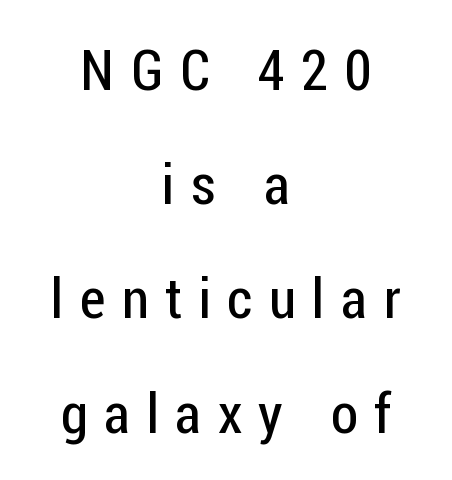
Q: Is the text bold? A: No.
Q: Is the text italic (slanted)? A: No, it is upright.
Q: Is the typeface a serif or a sans-serif typeface? A: Sans-serif.
Q: Is the text underlined? A: No.
Q: How is the paragraph aligned? A: Centered.
Q: Is the spacing between letters normal or unusually wide? A: Unusually wide.
Q: Is the spacing between lines tight, normal or loose? A: Loose.
Q: Width (condensed, normal, or wide)? A: Condensed.
Q: Stroke contrast? A: Low.
Q: x-height? A: Medium.
Q: Monospaced? A: No.
